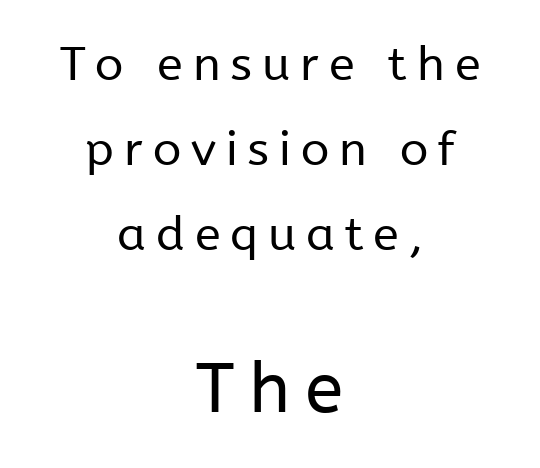
Summary of weight: not heavy and not bold. Type without underlining. This is sans-serif lettering, the kind often seen on screens and signage. You could only call the tracking loose — the letters float apart.
